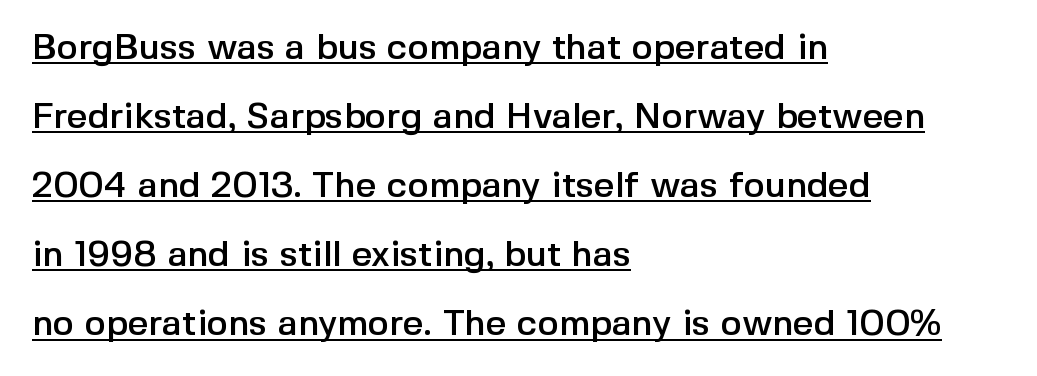
The specimen includes a rule beneath the text block's lines. Does the lettering tilt? It doesn't — this is upright. Left-aligned paragraph, ragged on the right. Rows of type keep a wide berth in the vertical direction. Default kerning and tracking; the words read as compact shapes. Looks like regular typesetting: each glyph gets only the width it needs.
